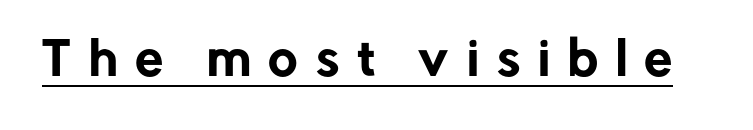
The type is letterspaced generously, with wide tracking. Proportional: the letters do not fall into vertical columns. A rule runs beneath these lines of type. If you drew a line through each stem, it would be perfectly vertical.
